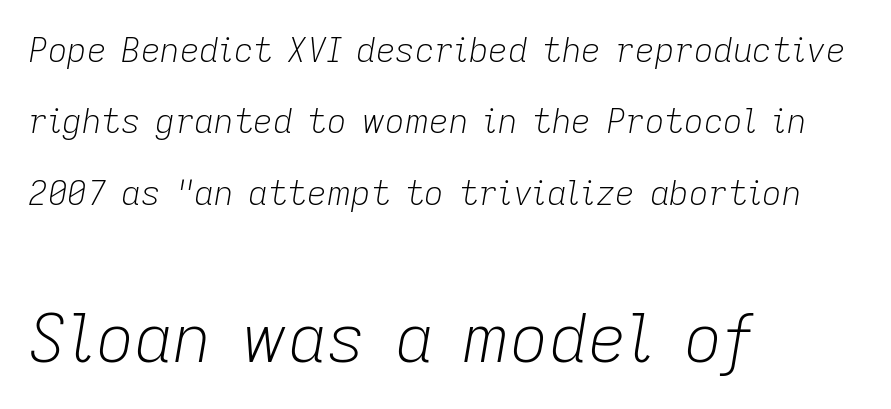
{"italic": "yes", "lean": "right", "slant_degrees": 9, "bold": "no", "weight": "light", "width": "normal", "stroke_contrast": "low", "x_height": "medium", "monospaced": "no", "underline": "no", "align": "left", "line_spacing": "loose", "line_spacing_ratio": 2.1, "letter_spacing": "normal", "letter_spacing_em": 0.0, "larger_block": "second", "size_ratio": 1.97, "glyph_px": 67}
